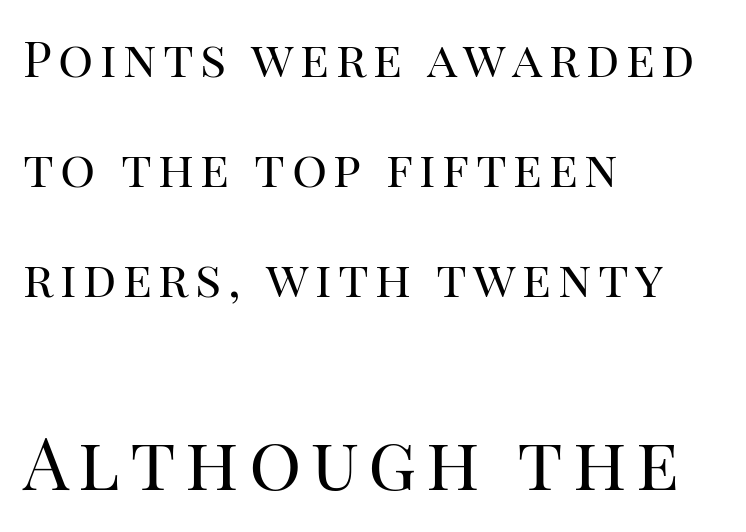
A light-to-regular cut is what we see here. These lines are rendered in a variable-pitch font. Rendered with straight, roman letterforms. The rendering uses a large line-height, opening up the rows. The designer gave the closing block more size than the opening block.
